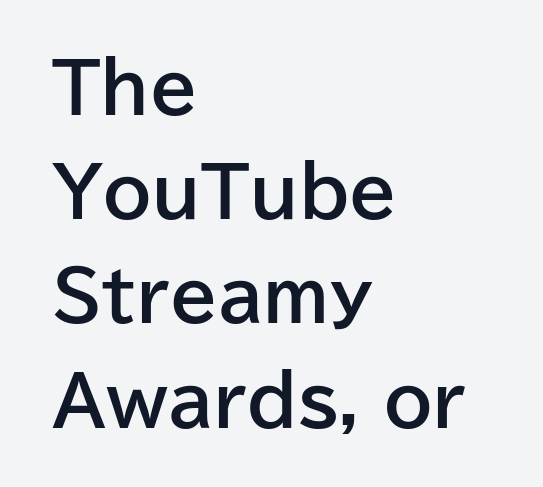
The image shows 69 px bold sans-serif type, upright; set left-aligned, normal line spacing (1.51x), normal letter spacing, not underlined; low stroke contrast and a medium x-height.
